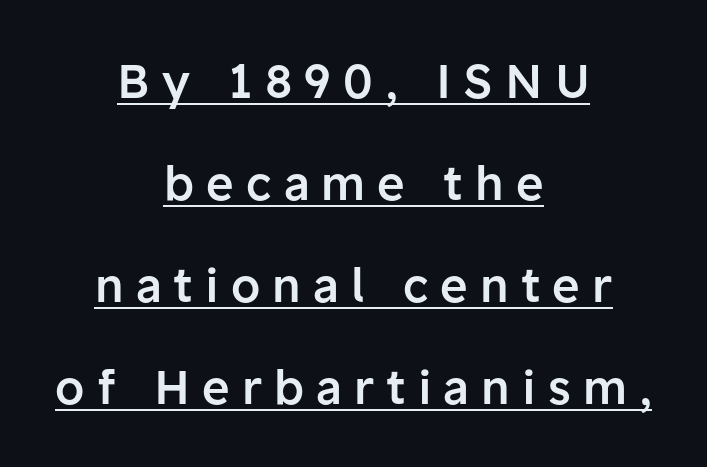
The image shows 47 px semibold sans-serif type, upright; set centered, loose line spacing (2.17x), unusually wide letter spacing (+0.26 em), underlined; low stroke contrast and a medium x-height.
